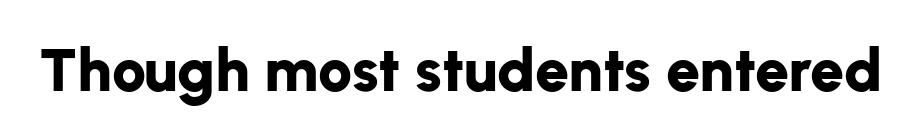
Q: Is the text bold? A: Yes.
Q: Is the text italic (slanted)? A: No, it is upright.
Q: Is the typeface a serif or a sans-serif typeface? A: Sans-serif.
Q: Is the text underlined? A: No.
Q: Is the spacing between letters normal or unusually wide? A: Normal.
Q: Width (condensed, normal, or wide)? A: Normal.
Q: Stroke contrast? A: Low.
Q: x-height? A: Medium.
Q: Monospaced? A: No.
